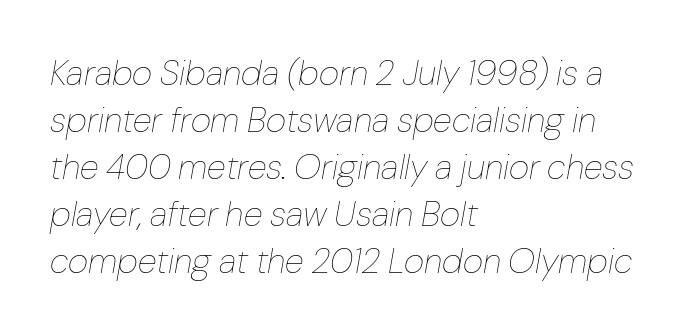
The image shows 35 px thin type, italic (leaning right); set left-aligned, normal line spacing (1.34x), normal letter spacing, not underlined; low stroke contrast and a medium x-height.
